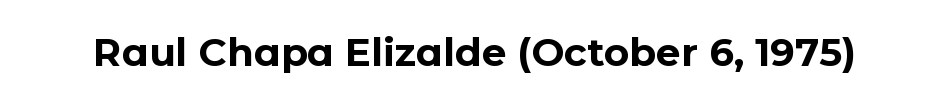
Q: Is the text bold? A: Yes.
Q: Is the text italic (slanted)? A: No, it is upright.
Q: Is the typeface a serif or a sans-serif typeface? A: Sans-serif.
Q: Is the text underlined? A: No.
Q: Is the spacing between letters normal or unusually wide? A: Normal.
Q: Width (condensed, normal, or wide)? A: Normal.
Q: Stroke contrast? A: Low.
Q: x-height? A: Medium.
Q: Monospaced? A: No.
